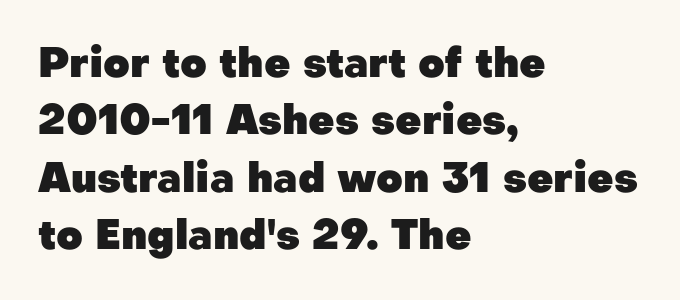
Q: Is the text bold? A: Yes.
Q: Is the text italic (slanted)? A: No, it is upright.
Q: Is the typeface a serif or a sans-serif typeface? A: Sans-serif.
Q: Is the text underlined? A: No.
Q: How is the paragraph aligned? A: Left-aligned.
Q: Is the spacing between letters normal or unusually wide? A: Normal.
Q: Is the spacing between lines tight, normal or loose? A: Normal.
Q: Width (condensed, normal, or wide)? A: Normal.
Q: Stroke contrast? A: Low.
Q: x-height? A: Medium.
Q: Monospaced? A: No.
